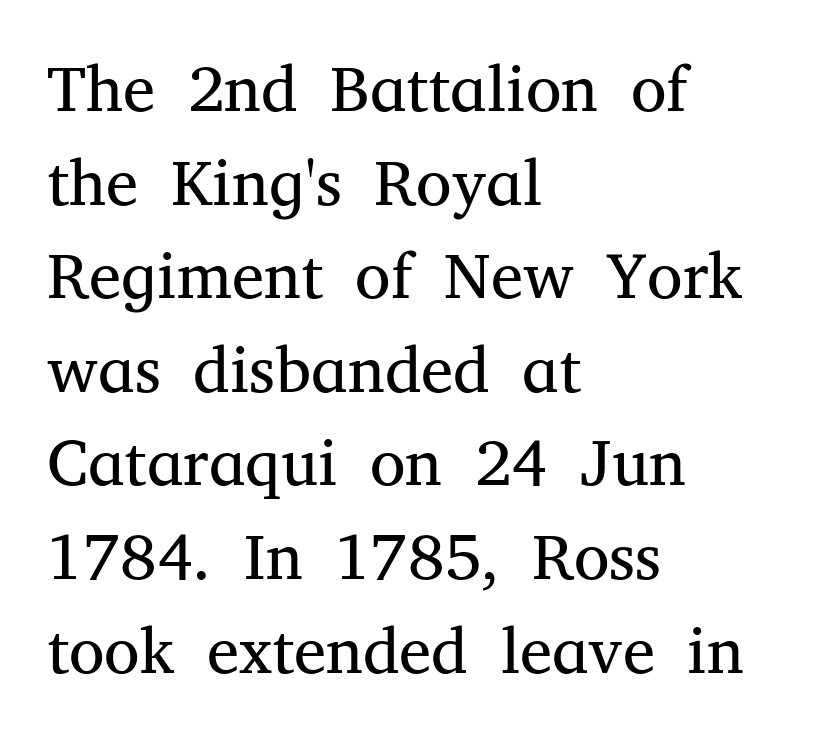
{"serif": "yes", "italic": "no", "bold": "no", "weight": "regular", "width": "normal", "stroke_contrast": "medium", "x_height": "medium", "monospaced": "no", "underline": "no", "align": "left", "line_spacing": "normal", "line_spacing_ratio": 1.44, "letter_spacing": "normal", "letter_spacing_em": 0.0, "glyph_px": 65}
